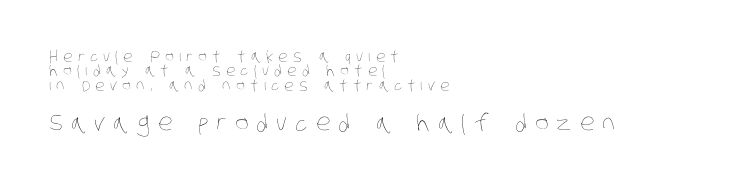
The image shows 23 px text type; set left-aligned, tight line spacing (0.96x), unusually wide letter spacing (+0.35 em), not underlined; the second (bottom) block is 1.53x larger.
